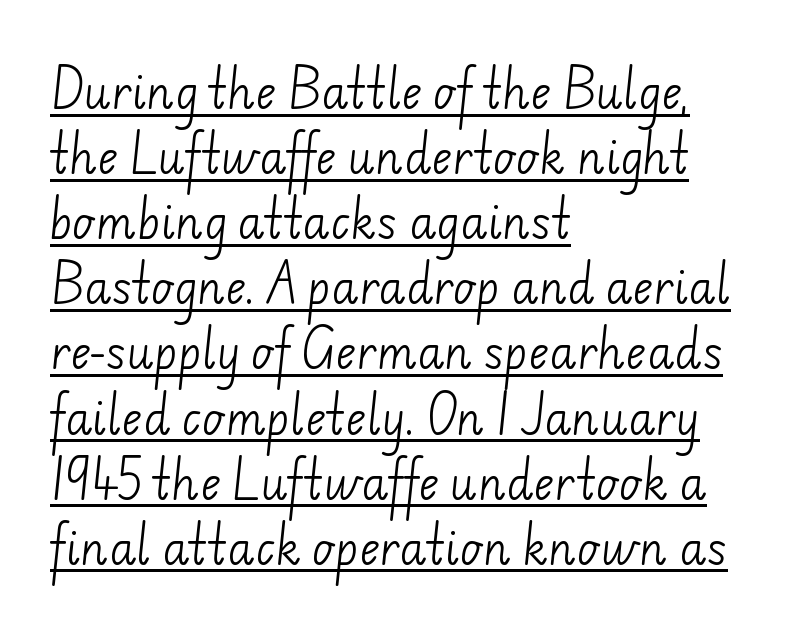
{"serif": "no", "bold": "no", "weight": "light", "width": "normal", "stroke_contrast": "low", "x_height": "small", "monospaced": "no", "underline": "yes", "align": "left", "line_spacing": "normal", "line_spacing_ratio": 1.48, "letter_spacing": "normal", "letter_spacing_em": 0.0, "glyph_px": 44}
